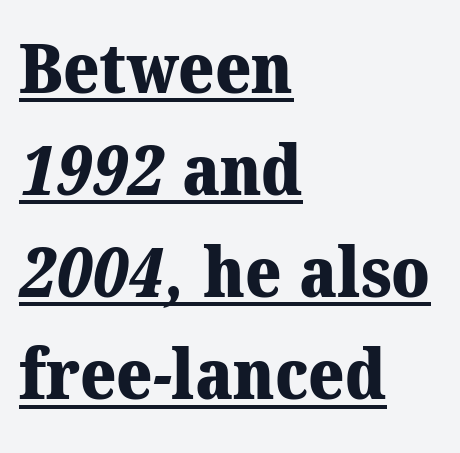
{"serif": "yes", "bold": "yes", "weight": "heavy", "width": "normal", "stroke_contrast": "medium", "x_height": "medium", "monospaced": "no", "underline": "yes", "align": "left", "line_spacing": "normal", "line_spacing_ratio": 1.48, "letter_spacing": "normal", "letter_spacing_em": 0.0, "glyph_px": 69}
